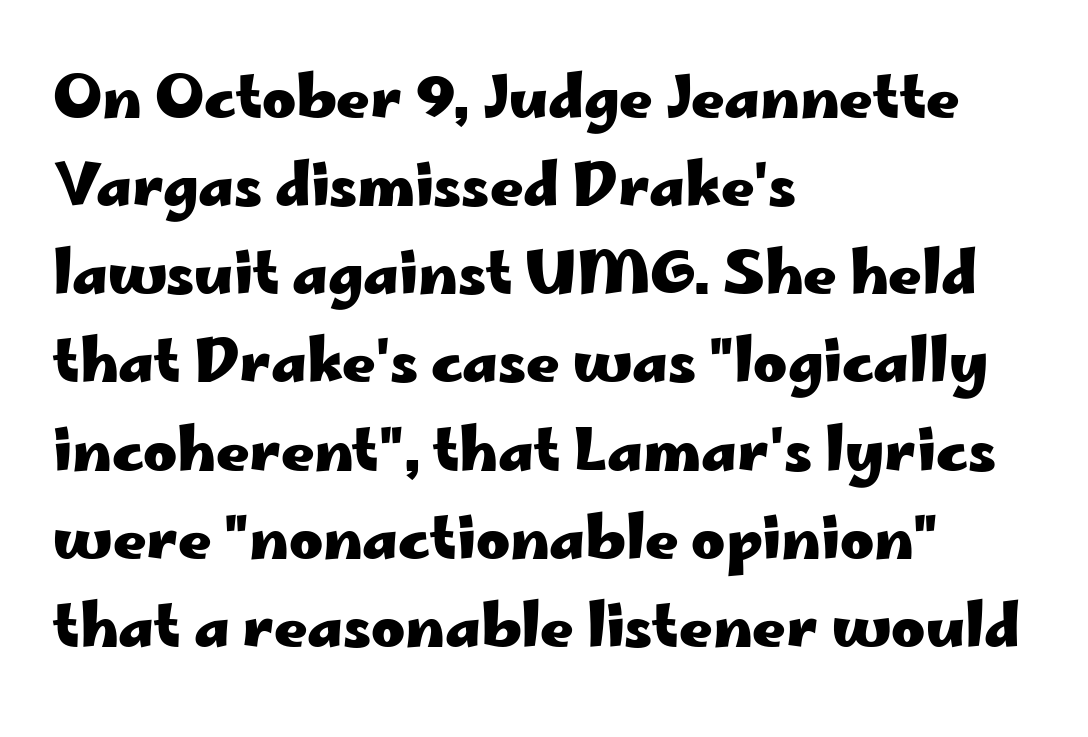
The image shows 58 px heavy, wide sans-serif type, upright; set left-aligned, normal line spacing (1.52x), normal letter spacing, not underlined; low stroke contrast and a small x-height.
